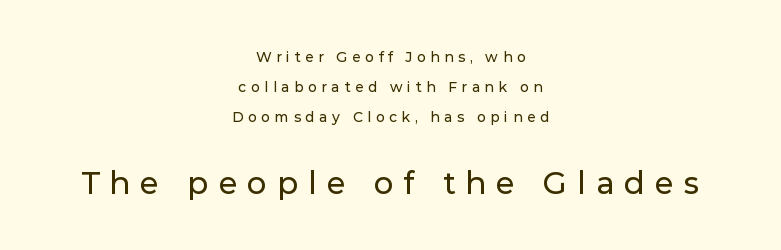
The image shows 31 px sans-serif type, upright; set centered, loose line spacing (2.14x), unusually wide letter spacing (+0.32 em), not underlined; the second (bottom) block is 2.21x larger; low stroke contrast and a medium x-height.
